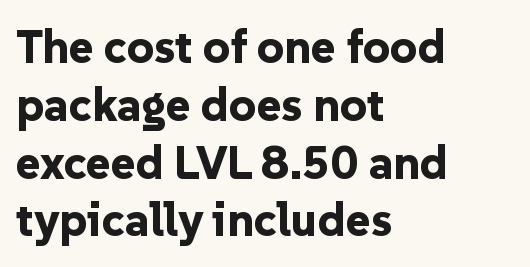
The image shows 47 px bold sans-serif type, upright; set left-aligned, line spacing 1.23x, normal letter spacing, not underlined; low stroke contrast and a medium x-height.
